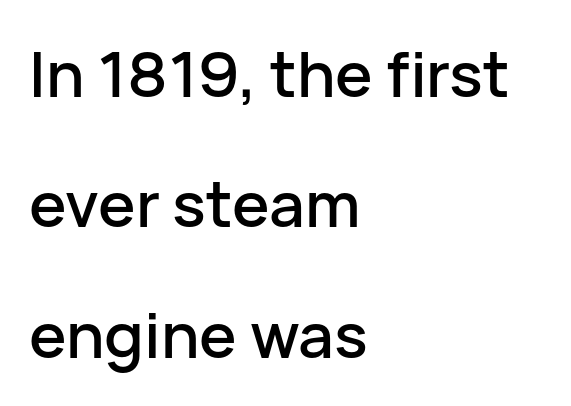
Q: Is the text italic (slanted)? A: No, it is upright.
Q: Is the typeface a serif or a sans-serif typeface? A: Sans-serif.
Q: Is the text underlined? A: No.
Q: How is the paragraph aligned? A: Left-aligned.
Q: Is the spacing between letters normal or unusually wide? A: Normal.
Q: Is the spacing between lines tight, normal or loose? A: Loose.
Q: Width (condensed, normal, or wide)? A: Normal.
Q: Stroke contrast? A: Low.
Q: x-height? A: Medium.
Q: Monospaced? A: No.
